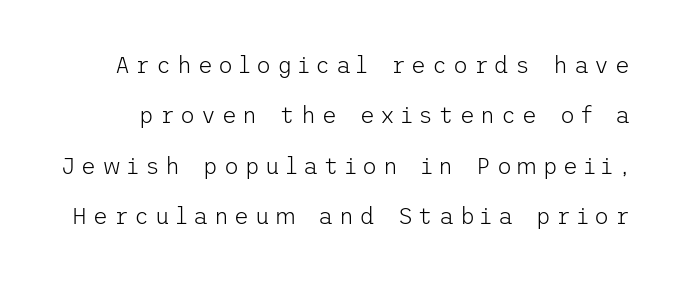
The image shows 23 px text type, upright; set loose line spacing (2.19x), unusually wide letter spacing (+0.25 em), not underlined.
